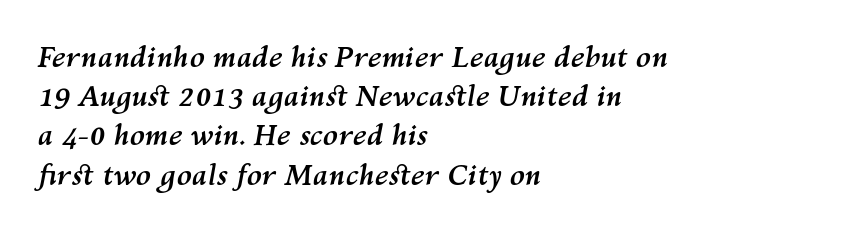
Q: Is the text bold? A: Yes.
Q: Is the text italic (slanted)? A: Yes, it leans right by about 10 degrees.
Q: Is the text underlined? A: No.
Q: How is the paragraph aligned? A: Left-aligned.
Q: Is the spacing between letters normal or unusually wide? A: Normal.
Q: Is the spacing between lines tight, normal or loose? A: Normal.
Q: Width (condensed, normal, or wide)? A: Normal.
Q: Stroke contrast? A: Medium.
Q: x-height? A: Medium.
Q: Monospaced? A: No.
